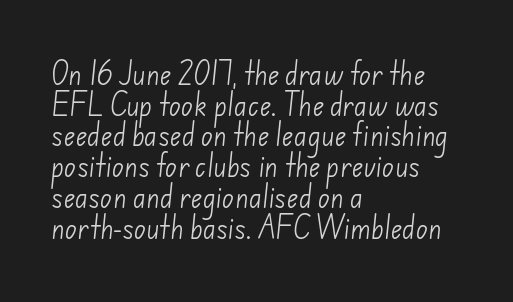
The image shows 25 px text type; set left-aligned, line spacing 1.23x, normal letter spacing, not underlined.
